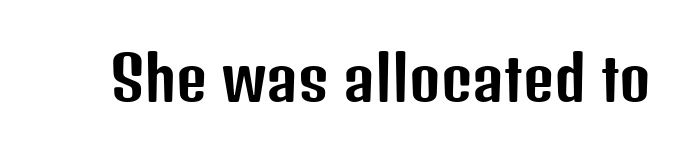
The letters advance in unequal steps, a hallmark of proportional type. This sample uses a sans-serif face. You can tell it's not italic because the verticals are truly vertical. Lines of text with bare space underneath. The letters sit at their default tracking, neither squeezed nor spread.
